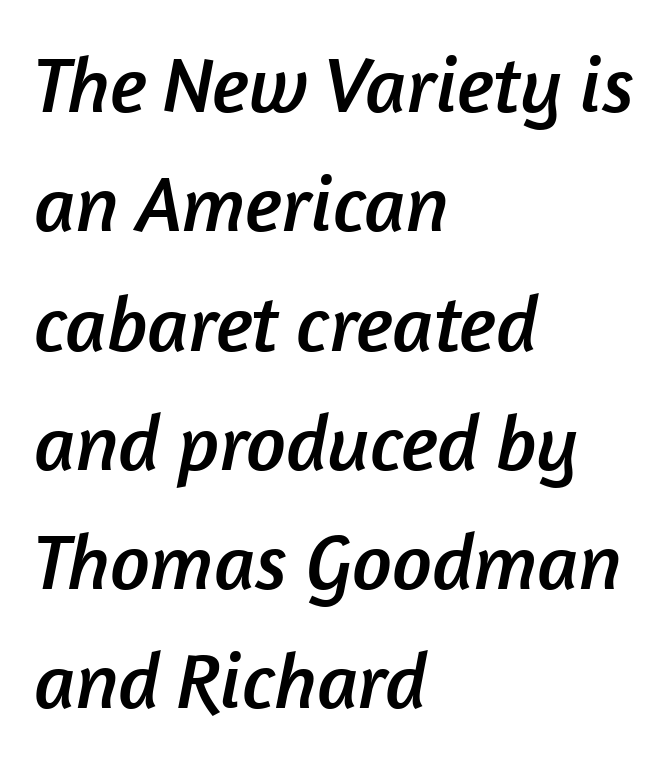
Q: Is the typeface a serif or a sans-serif typeface? A: Sans-serif.
Q: Is the text underlined? A: No.
Q: How is the paragraph aligned? A: Left-aligned.
Q: Is the spacing between letters normal or unusually wide? A: Normal.
Q: Is the spacing between lines tight, normal or loose? A: Normal.
Q: Width (condensed, normal, or wide)? A: Normal.
Q: Stroke contrast? A: Low.
Q: x-height? A: Medium.
Q: Monospaced? A: No.
